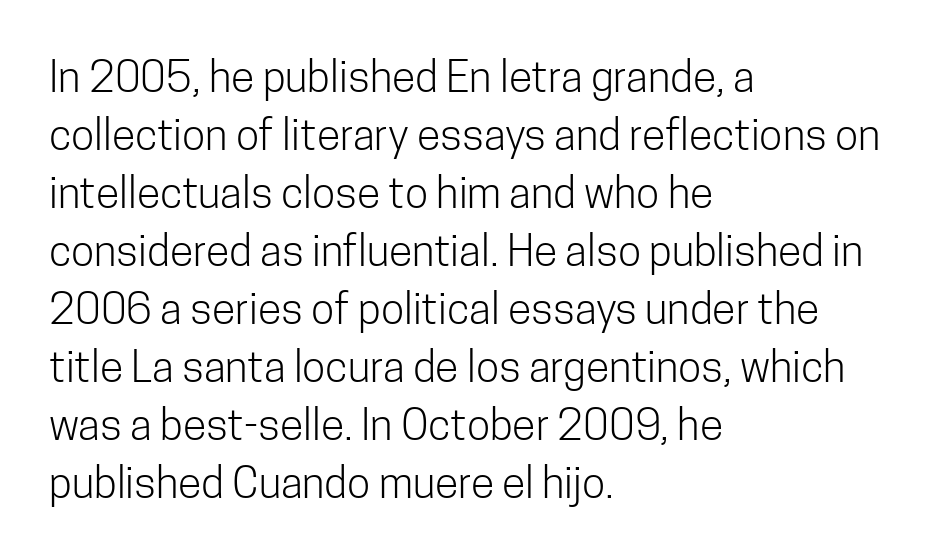
Q: Is the text bold? A: No.
Q: Is the text italic (slanted)? A: No, it is upright.
Q: Is the typeface a serif or a sans-serif typeface? A: Sans-serif.
Q: Is the text underlined? A: No.
Q: How is the paragraph aligned? A: Left-aligned.
Q: Is the spacing between letters normal or unusually wide? A: Normal.
Q: Is the spacing between lines tight, normal or loose? A: Normal.
Q: Width (condensed, normal, or wide)? A: Condensed.
Q: Stroke contrast? A: Low.
Q: x-height? A: Medium.
Q: Monospaced? A: No.
